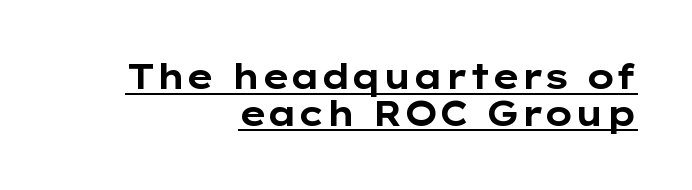
Q: Is the text bold? A: Yes.
Q: Is the text italic (slanted)? A: No, it is upright.
Q: Is the typeface a serif or a sans-serif typeface? A: Sans-serif.
Q: Is the text underlined? A: Yes.
Q: How is the paragraph aligned? A: Right-aligned.
Q: Is the spacing between letters normal or unusually wide? A: Normal.
Q: Is the spacing between lines tight, normal or loose? A: Tight.
Q: Width (condensed, normal, or wide)? A: Wide.
Q: Stroke contrast? A: Low.
Q: x-height? A: Medium.
Q: Monospaced? A: No.
